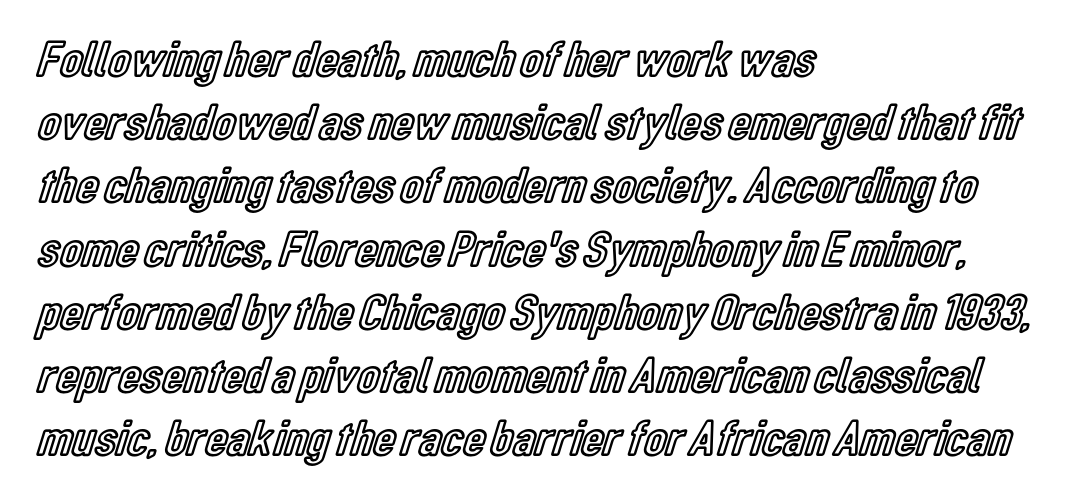
Q: Is the text italic (slanted)? A: Yes.
Q: Is the text underlined? A: No.
Q: How is the paragraph aligned? A: Left-aligned.
Q: Is the spacing between letters normal or unusually wide? A: Normal.
Q: Width (condensed, normal, or wide)? A: Condensed.
Q: x-height? A: Medium.
Q: Monospaced? A: No.
